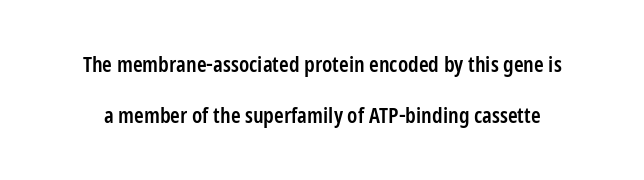
The image shows 22 px text type, upright; set loose line spacing (2.3x), normal letter spacing, not underlined.
